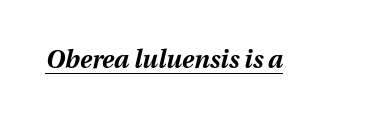
The image shows 25 px bold type, italic (leaning right); set normal letter spacing, underlined.
